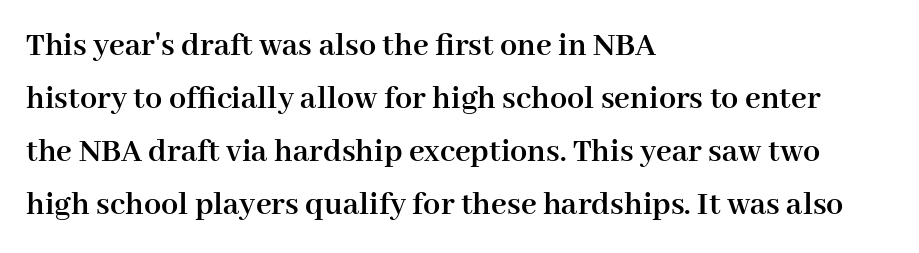
Q: Is the text bold? A: Yes.
Q: Is the text italic (slanted)? A: No, it is upright.
Q: Is the typeface a serif or a sans-serif typeface? A: Serif.
Q: Is the text underlined? A: No.
Q: How is the paragraph aligned? A: Left-aligned.
Q: Is the spacing between letters normal or unusually wide? A: Normal.
Q: Is the spacing between lines tight, normal or loose? A: Normal.
Q: Width (condensed, normal, or wide)? A: Normal.
Q: Stroke contrast? A: High.
Q: x-height? A: Medium.
Q: Monospaced? A: No.
